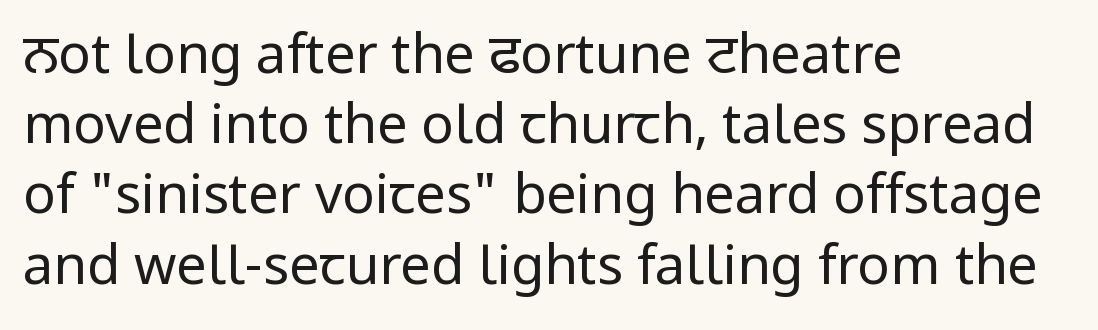
The image shows 54 px regular-weight sans-serif type, upright; set left-aligned, normal line spacing (1.3x), normal letter spacing, not underlined; low stroke contrast and a medium x-height.
